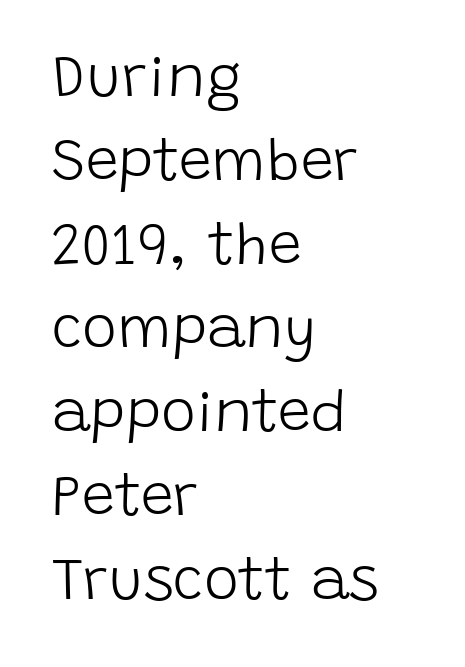
Q: Is the text bold? A: No.
Q: Is the text italic (slanted)? A: No, it is upright.
Q: Is the typeface a serif or a sans-serif typeface? A: Sans-serif.
Q: Is the text underlined? A: No.
Q: How is the paragraph aligned? A: Left-aligned.
Q: Is the spacing between letters normal or unusually wide? A: Normal.
Q: Is the spacing between lines tight, normal or loose? A: Normal.
Q: Width (condensed, normal, or wide)? A: Normal.
Q: Stroke contrast? A: Low.
Q: x-height? A: Large.
Q: Monospaced? A: No.
